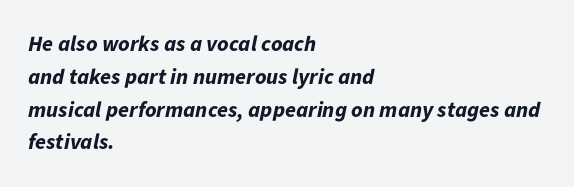
Q: Is the text bold? A: Yes.
Q: Is the text italic (slanted)? A: Yes, it leans right by about 11 degrees.
Q: Is the text underlined? A: No.
Q: How is the paragraph aligned? A: Left-aligned.
Q: Is the spacing between letters normal or unusually wide? A: Normal.
Q: Is the spacing between lines tight, normal or loose? A: Normal.
